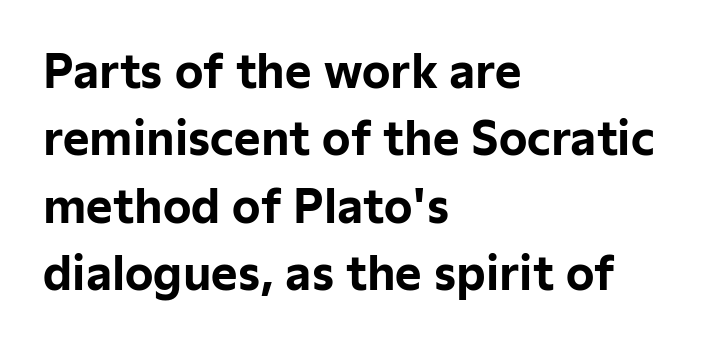
{"serif": "no", "italic": "no", "bold": "yes", "weight": "bold", "width": "normal", "stroke_contrast": "low", "x_height": "medium", "monospaced": "no", "underline": "no", "align": "left", "line_spacing": "normal", "line_spacing_ratio": 1.5, "letter_spacing": "normal", "letter_spacing_em": 0.0, "glyph_px": 45}
